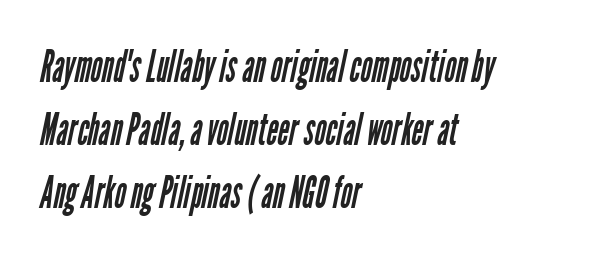
Each row of text sits above clean, open space. The strokes are not fattened; the text isn't bold. The type family on display is of the sans-serif kind. The letterforms sit shoulder to shoulder at normal distance. A classic flush-left, rag-right setting is used for this passage. Proportional: the letters do not fall into vertical columns.
